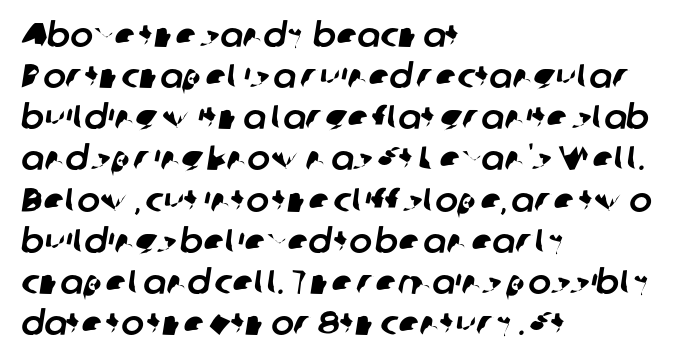
{"serif": "no", "width": "normal", "stroke_contrast": "low", "x_height": "medium", "monospaced": "no", "underline": "no", "align": "left", "line_spacing_ratio": 1.21, "letter_spacing": "normal", "letter_spacing_em": 0.0, "glyph_px": 34}
